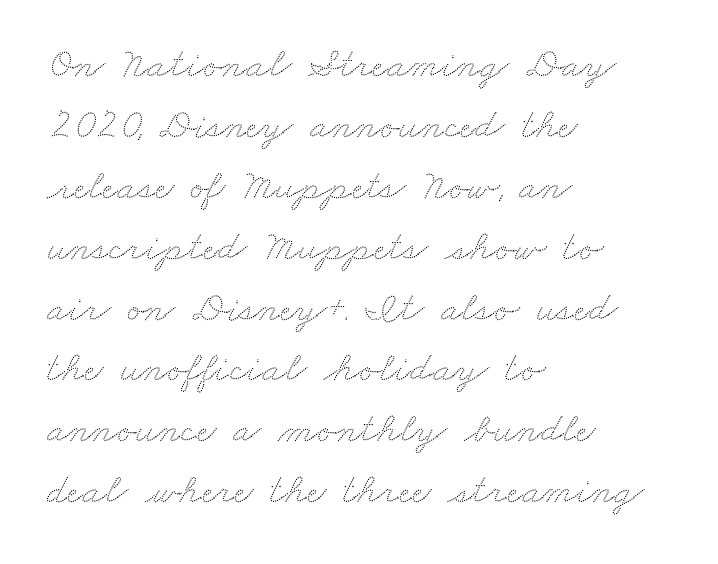
Check under the words: just untouched page. If you drew a ruler down the left edge, every line would touch it. Is the letter spacing exaggerated? No — it looks like the ordinary default. Students, observe: this is what conventionally led text looks like.
